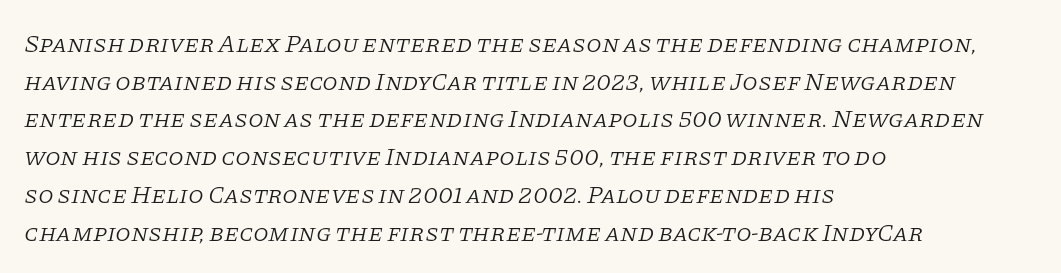
{"italic": "yes", "lean": "right", "slant_degrees": 11, "bold": "no", "underline": "no", "align": "left", "line_spacing": "normal", "line_spacing_ratio": 1.51, "letter_spacing": "normal", "letter_spacing_em": 0.0, "glyph_px": 25}
